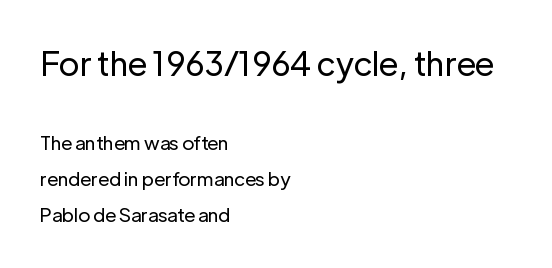
Compared with a typical body face, this is equally light or lighter still. You could call the tracking neutral — neither tight nor loose. Proportional: the letters do not fall into vertical columns. Classification — sans serif. This is the regular roman posture of the typeface. Compared with typical paragraphs, the rows here are farther apart.
